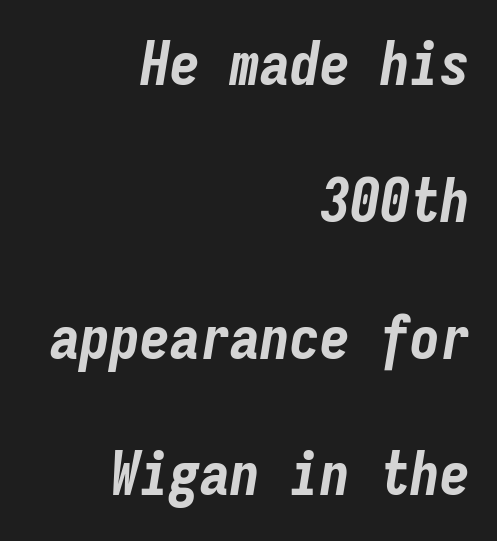
The image shows 60 px bold, condensed type, italic (leaning right), monospaced; set right-aligned, loose line spacing (2.28x), normal letter spacing, not underlined; low stroke contrast and a medium x-height.
